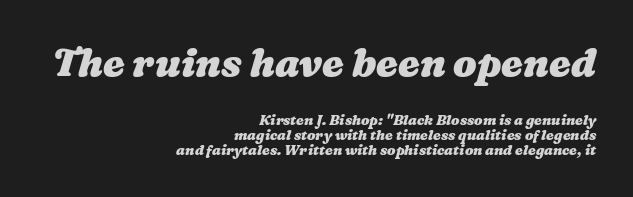
The image shows 39 px heavy, wide type; set right-aligned, tight line spacing (1.09x), normal letter spacing, not underlined; the first (top) block is 2.79x larger; medium stroke contrast and a medium x-height.
